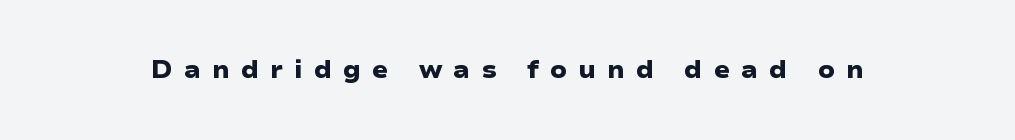
Q: Is the text bold? A: Yes.
Q: Is the text underlined? A: No.
Q: Is the spacing between letters normal or unusually wide? A: Unusually wide.
